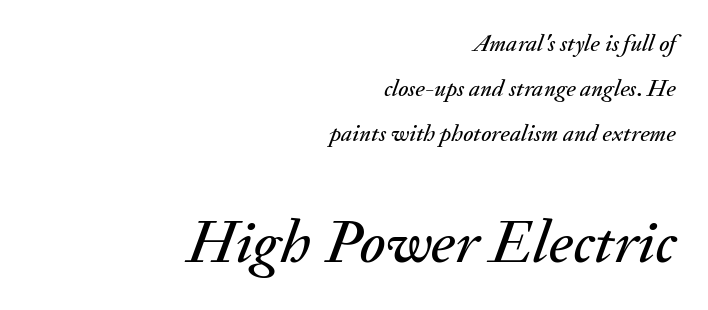
The following chunk of copy outweighs the initial chunk in type size. Descenders are the only things crossing below the line. You could not count columns in this text — the font is proportionally spaced. Nobody touched the tracking dial on this one.
